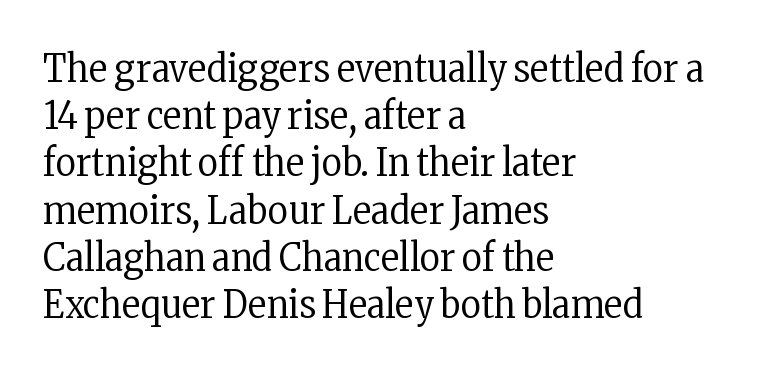
The image shows 39 px regular-weight, condensed serif type, upright; set left-aligned, line spacing 1.21x, normal letter spacing, not underlined; low stroke contrast and a medium x-height.
